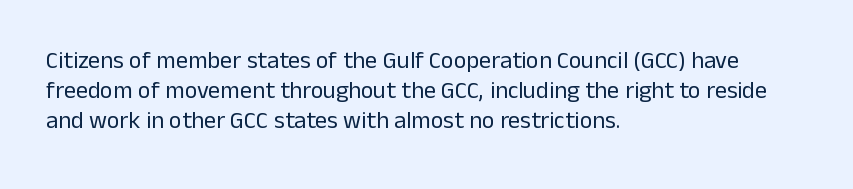
Honestly, there is no underline to notice here at all. The font's upright variant was chosen for this text. Horizontally, the lines are justified to the leading edge only. Bold? No — there's no thickening of the strokes.
